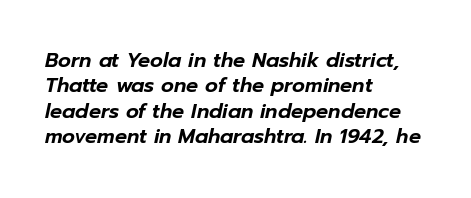
Successive baselines arrive at the customary interval. It's the slanting kind of type. The lines in this sample share a left origin and differ only in where they stop. You could call the tracking neutral — neither tight nor loose. Letters rest on an invisible, unmarked baseline.
